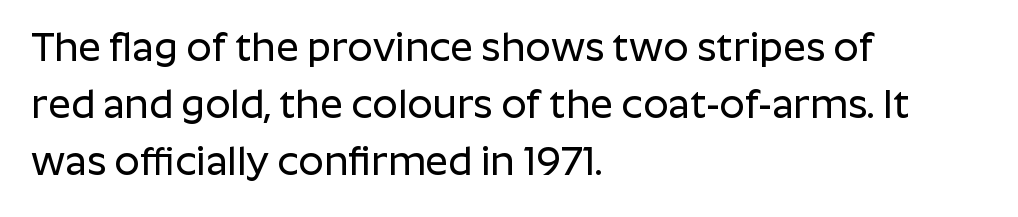
Serifs: no, the terminals of the letterforms are clean. How are the letters spaced? Ordinarily, with no added tracking. One glance says typical: line gaps are just what's usual. Line beginnings align vertically; line endings do not.
